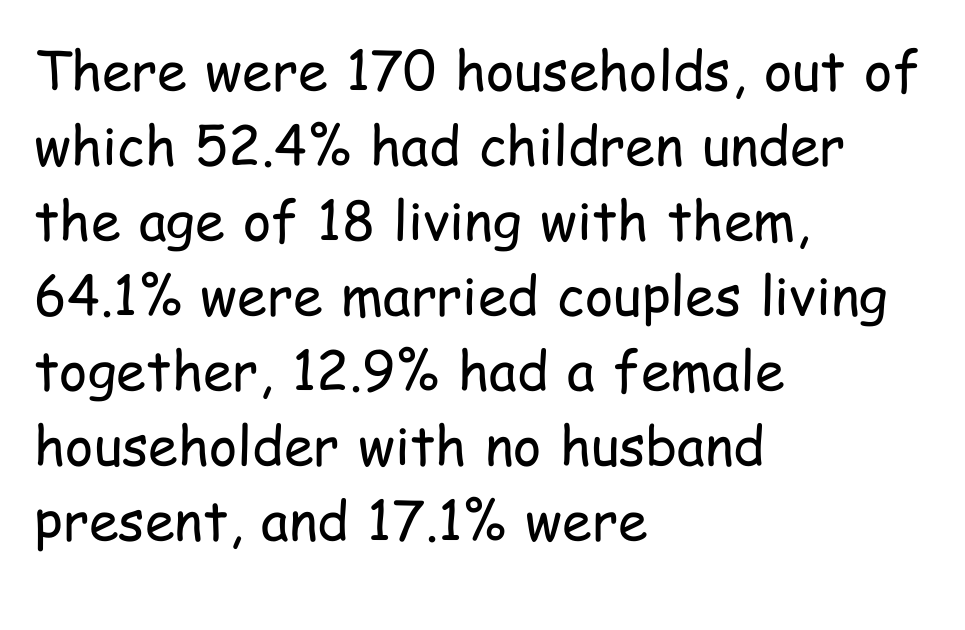
{"serif": "no", "italic": "no", "bold": "no", "weight": "regular", "width": "condensed", "stroke_contrast": "low", "x_height": "medium", "monospaced": "no", "underline": "no", "align": "left", "line_spacing": "normal", "line_spacing_ratio": 1.39, "letter_spacing": "normal", "letter_spacing_em": 0.0, "glyph_px": 54}
